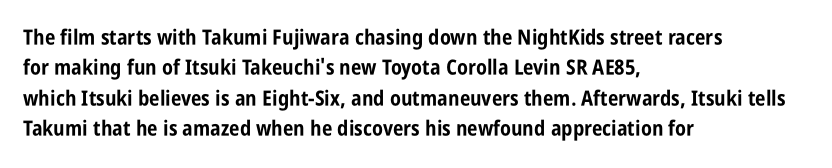
The image shows 21 px bold type, upright; set left-aligned, normal line spacing (1.45x), normal letter spacing, not underlined.
